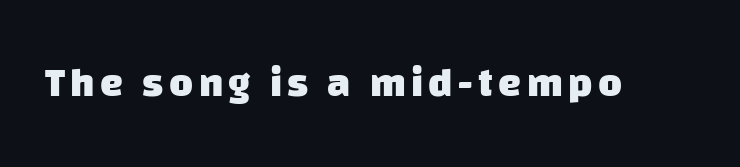
Q: Is the text bold? A: Yes.
Q: Is the typeface a serif or a sans-serif typeface? A: Sans-serif.
Q: Is the text underlined? A: No.
Q: Width (condensed, normal, or wide)? A: Normal.
Q: Stroke contrast? A: Low.
Q: x-height? A: Large.
Q: Monospaced? A: No.
